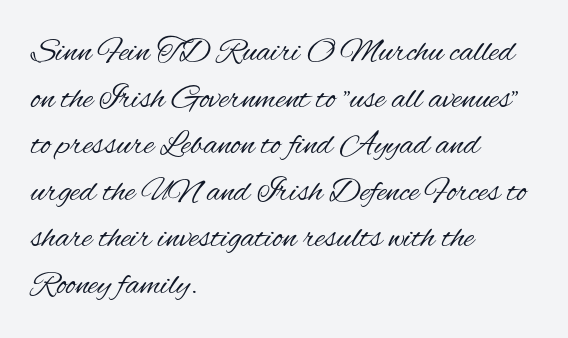
Q: Is the text bold? A: No.
Q: Is the text italic (slanted)? A: Yes.
Q: Is the typeface a serif or a sans-serif typeface? A: Sans-serif.
Q: Is the text underlined? A: No.
Q: How is the paragraph aligned? A: Left-aligned.
Q: Is the spacing between letters normal or unusually wide? A: Normal.
Q: Is the spacing between lines tight, normal or loose? A: Normal.
Q: Width (condensed, normal, or wide)? A: Condensed.
Q: Stroke contrast? A: Medium.
Q: x-height? A: Small.
Q: Monospaced? A: No.
